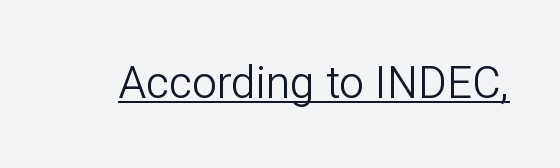
The image shows 44 px light sans-serif type, upright; set normal letter spacing, underlined; low stroke contrast and a medium x-height.
